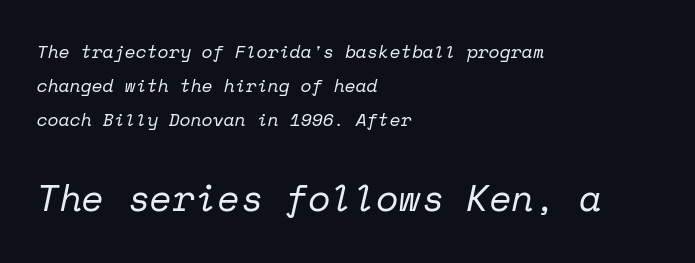
The lines are spread far apart with generous leading. Anything drawn beneath the words? Only blank space. The face used here is seriffed, in the tradition of book romans. The letterforms sit at book weight or below. Yep, that's italic — everything's leaning. Note the uniform advance width — an 'i' takes as much space as an 'm'.
